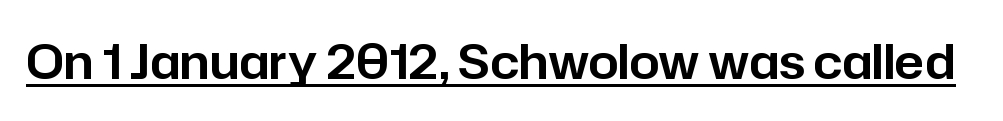
The image shows 48 px sans-serif type, upright; set normal letter spacing, underlined; low stroke contrast and a medium x-height.
